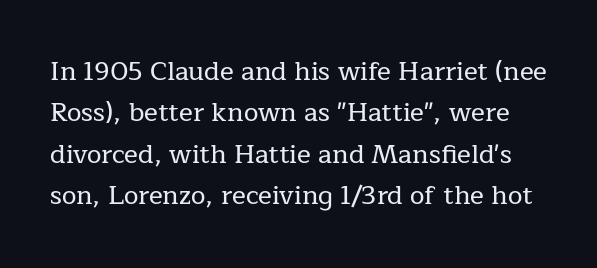
Q: Is the text italic (slanted)? A: No, it is upright.
Q: Is the text underlined? A: No.
Q: Is the spacing between letters normal or unusually wide? A: Normal.
Q: Is the spacing between lines tight, normal or loose? A: Normal.
